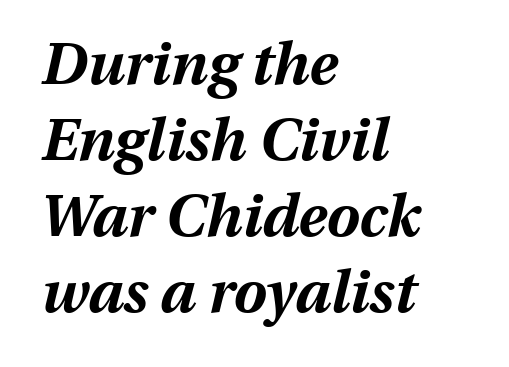
Q: Is the text bold? A: Yes.
Q: Is the text italic (slanted)? A: Yes, it leans right by about 13 degrees.
Q: Is the text underlined? A: No.
Q: How is the paragraph aligned? A: Left-aligned.
Q: Is the spacing between letters normal or unusually wide? A: Normal.
Q: Is the spacing between lines tight, normal or loose? A: Normal.
Q: Width (condensed, normal, or wide)? A: Normal.
Q: Stroke contrast? A: Medium.
Q: x-height? A: Medium.
Q: Monospaced? A: No.
